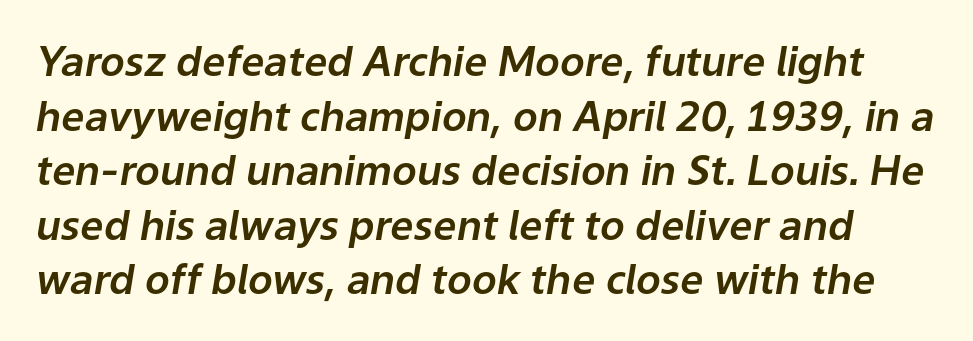
{"italic": "yes", "lean": "right", "slant_degrees": 9, "width": "normal", "stroke_contrast": "low", "x_height": "medium", "monospaced": "no", "underline": "no", "line_spacing": "normal", "line_spacing_ratio": 1.33, "letter_spacing": "normal", "letter_spacing_em": 0.0, "glyph_px": 41}
